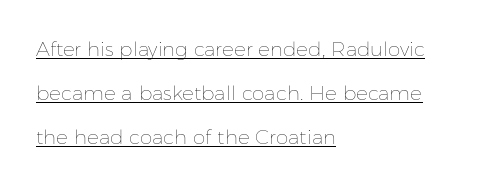
{"italic": "no", "bold": "no", "underline": "yes", "align": "left", "line_spacing": "loose", "line_spacing_ratio": 2.19, "letter_spacing": "normal", "letter_spacing_em": 0.0, "glyph_px": 20}
